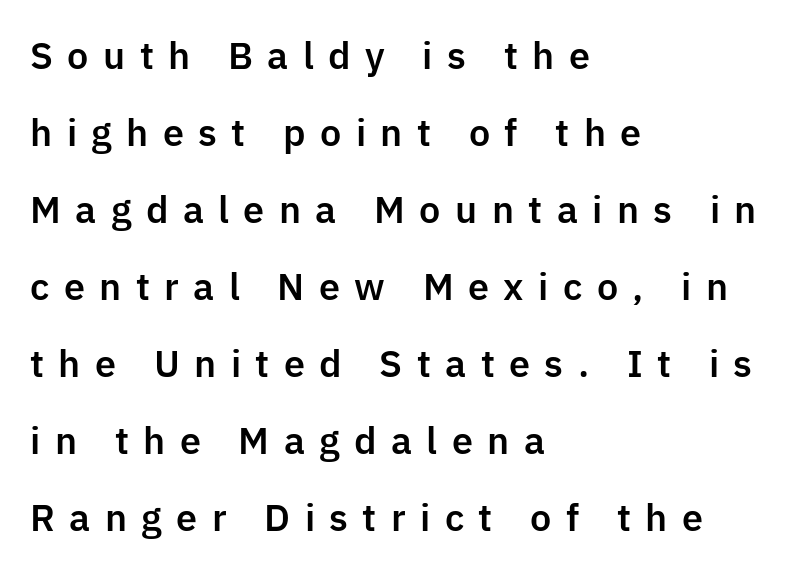
{"serif": "no", "italic": "no", "width": "normal", "stroke_contrast": "low", "x_height": "medium", "monospaced": "no", "underline": "no", "align": "left", "line_spacing": "loose", "line_spacing_ratio": 2.14, "letter_spacing": "wide", "letter_spacing_em": 0.4, "glyph_px": 36}
